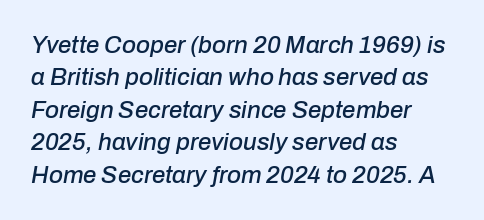
Q: Is the text italic (slanted)? A: Yes, it leans right by about 10 degrees.
Q: Is the text underlined? A: No.
Q: How is the paragraph aligned? A: Left-aligned.
Q: Is the spacing between letters normal or unusually wide? A: Normal.
Q: Is the spacing between lines tight, normal or loose? A: Normal.
